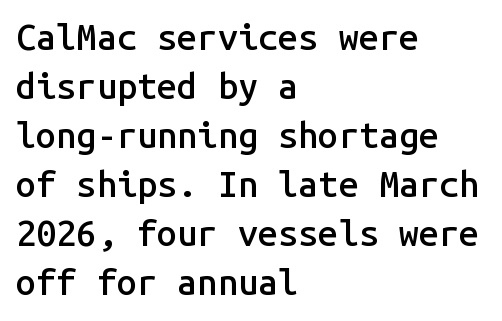
{"serif": "no", "italic": "no", "bold": "semi", "weight": "semibold", "width": "normal", "stroke_contrast": "low", "x_height": "medium", "monospaced": "yes", "underline": "no", "align": "left", "line_spacing": "normal", "line_spacing_ratio": 1.36, "letter_spacing": "normal", "letter_spacing_em": 0.0, "glyph_px": 36}
